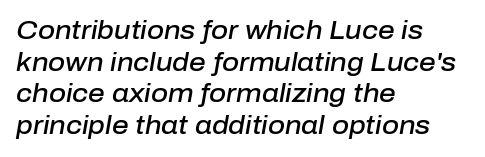
Q: Is the text bold? A: Semi-bold.
Q: Is the text italic (slanted)? A: Yes, it leans right by about 10 degrees.
Q: Is the text underlined? A: No.
Q: How is the paragraph aligned? A: Left-aligned.
Q: Is the spacing between letters normal or unusually wide? A: Normal.
